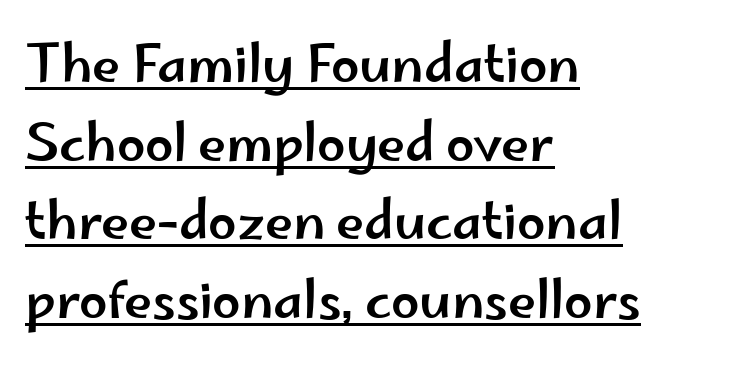
The image shows 51 px wide sans-serif type, upright; set left-aligned, normal line spacing (1.54x), normal letter spacing, underlined; low stroke contrast and a small x-height.
